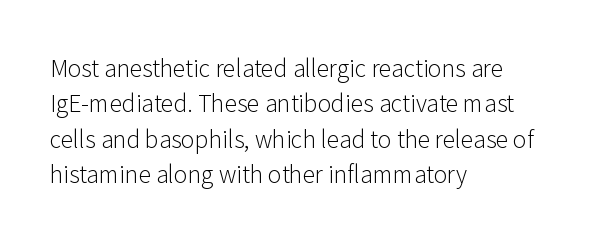
The image shows 23 px text type, upright; set left-aligned, normal line spacing (1.54x), normal letter spacing, not underlined.
